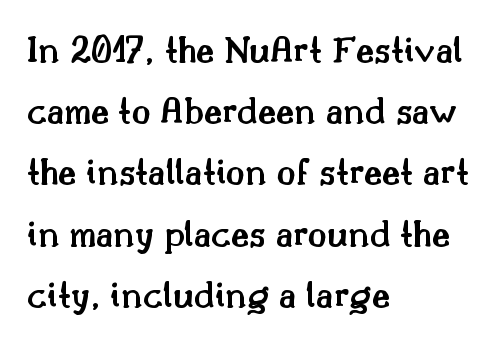
{"serif": "yes", "italic": "no", "bold": "semi", "weight": "semibold", "width": "normal", "stroke_contrast": "medium", "x_height": "small", "monospaced": "no", "underline": "no", "align": "left", "line_spacing": "normal", "line_spacing_ratio": 1.57, "letter_spacing": "normal", "letter_spacing_em": 0.0, "glyph_px": 39}
